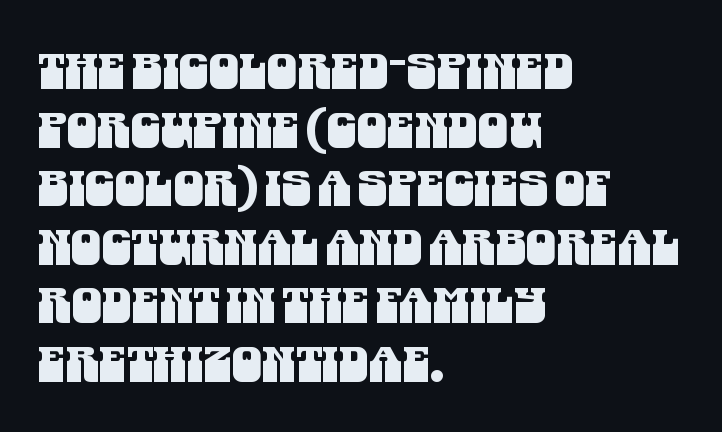
Has an underline been added? It has not. Tracking here is standard; glyphs follow each other at the usual distance. Alignment: flush left. Note the varied advance widths — an 'i' is clearly narrower than an 'm'.
